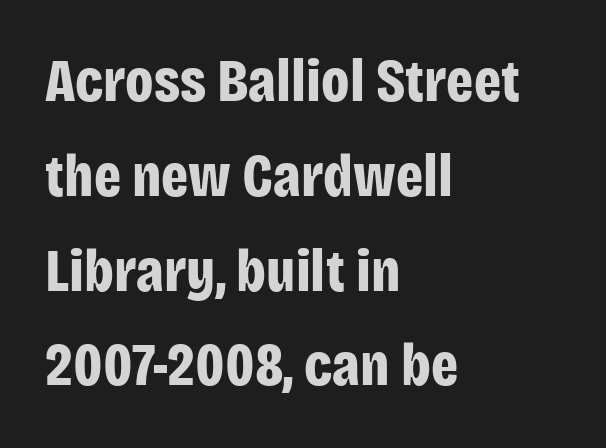
The image shows 60 px bold, condensed sans-serif type, upright; set left-aligned, normal line spacing (1.58x), normal letter spacing, not underlined; low stroke contrast and a large x-height.
